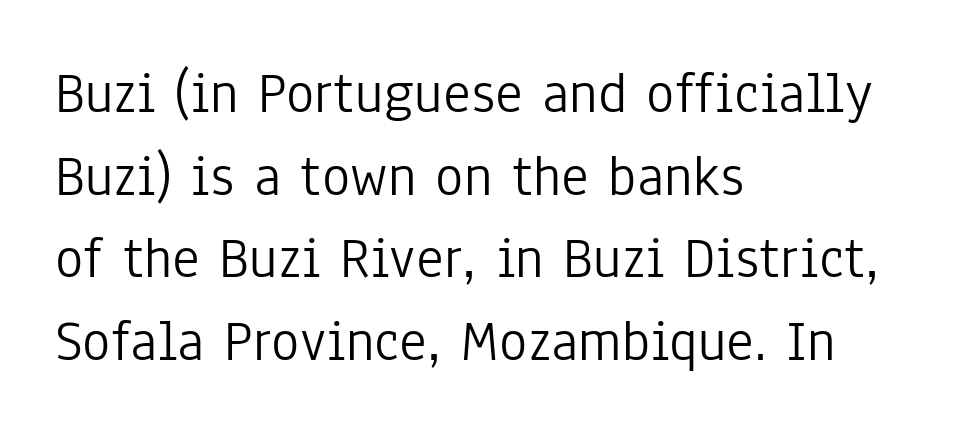
Spacing between characters is what you'd get straight out of the box. Left-aligned paragraph, ragged on the right. Character widths vary here, with narrow letters taking less room than wide ones. How would I describe the line gaps? Plain and ordinary. Check under the words: just untouched page. Italic? Not at all — the glyphs are vertical.
